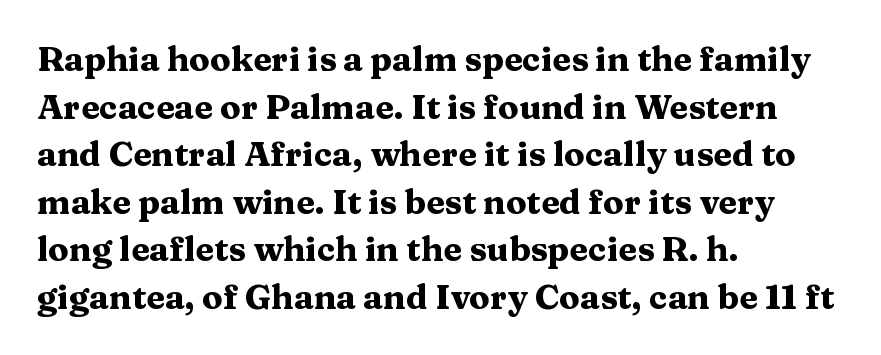
{"serif": "yes", "italic": "no", "bold": "yes", "weight": "heavy", "width": "wide", "stroke_contrast": "medium", "x_height": "medium", "monospaced": "no", "underline": "no", "align": "left", "line_spacing": "normal", "line_spacing_ratio": 1.4, "letter_spacing": "normal", "letter_spacing_em": 0.0, "glyph_px": 34}
